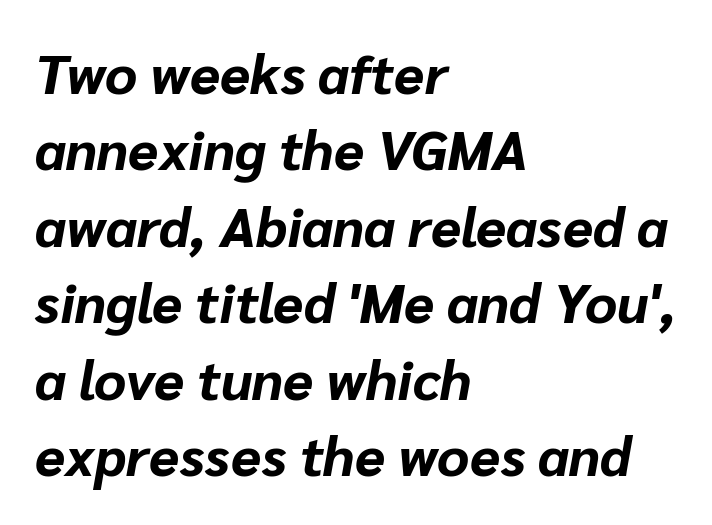
{"italic": "yes", "lean": "right", "slant_degrees": 10, "bold": "yes", "weight": "bold", "width": "normal", "stroke_contrast": "low", "x_height": "medium", "monospaced": "no", "underline": "no", "align": "left", "line_spacing": "normal", "line_spacing_ratio": 1.39, "letter_spacing": "normal", "letter_spacing_em": 0.0, "glyph_px": 55}
